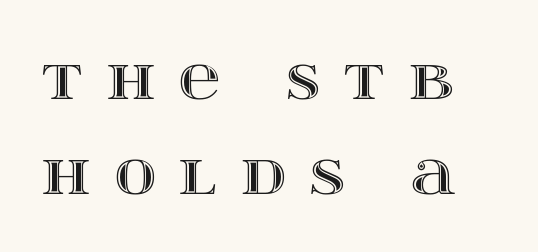
Q: Is the text italic (slanted)? A: No, it is upright.
Q: Is the text underlined? A: No.
Q: Is the spacing between letters normal or unusually wide? A: Unusually wide.
Q: Is the spacing between lines tight, normal or loose? A: Normal.
Q: Width (condensed, normal, or wide)? A: Wide.
Q: x-height? A: Large.
Q: Monospaced? A: No.
